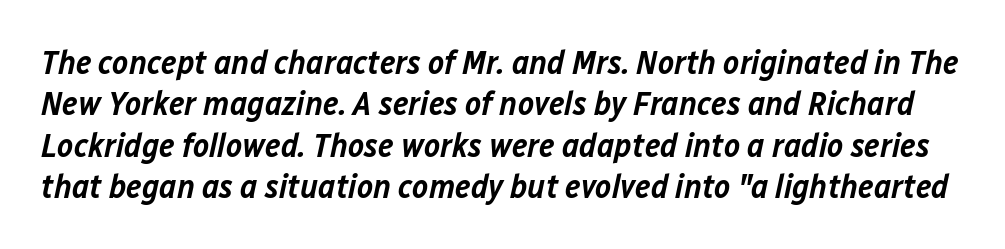
Q: Is the text bold? A: Semi-bold.
Q: Is the text italic (slanted)? A: Yes, it leans right by about 12 degrees.
Q: Is the text underlined? A: No.
Q: Is the spacing between letters normal or unusually wide? A: Normal.
Q: Width (condensed, normal, or wide)? A: Normal.
Q: Stroke contrast? A: Low.
Q: x-height? A: Medium.
Q: Monospaced? A: No.
